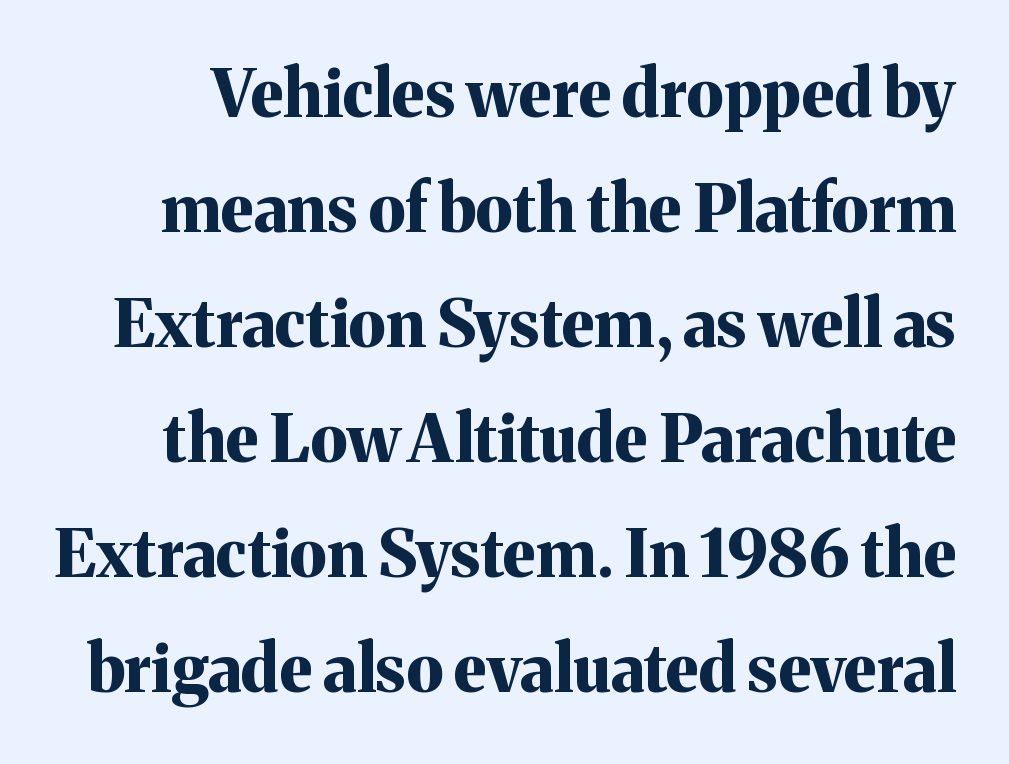
{"serif": "yes", "italic": "no", "bold": "yes", "weight": "bold", "width": "normal", "stroke_contrast": "medium", "x_height": "medium", "monospaced": "no", "underline": "no", "line_spacing_ratio": 1.77, "letter_spacing": "normal", "letter_spacing_em": 0.0, "glyph_px": 65}
